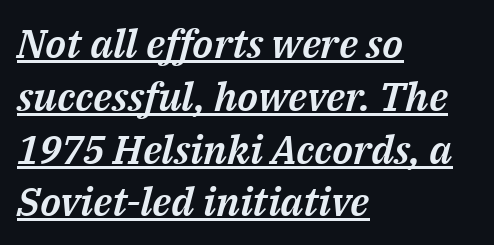
{"italic": "yes", "lean": "right", "slant_degrees": 14, "width": "normal", "stroke_contrast": "medium", "x_height": "medium", "monospaced": "no", "underline": "yes", "align": "left", "line_spacing": "normal", "line_spacing_ratio": 1.32, "letter_spacing": "normal", "letter_spacing_em": 0.0, "glyph_px": 40}
